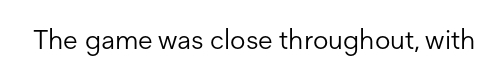
{"italic": "no", "bold": "no", "underline": "no", "letter_spacing": "normal", "letter_spacing_em": 0.0, "glyph_px": 27}
